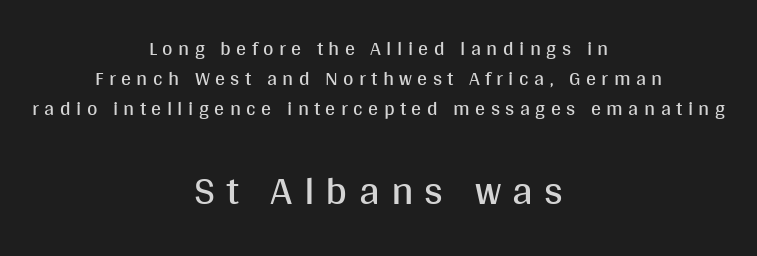
Unlike a traditional serif, this face leaves its strokes unadorned. The face looks like a standard text weight, possibly lighter. Leading matches the norm, producing a regular column. The lines in this sample share a center point and differ in where they start and stop. These two chunks differ in scale, with the bottom chunk taking the larger measure. This rendering widens character spacing well past its baseline value.
